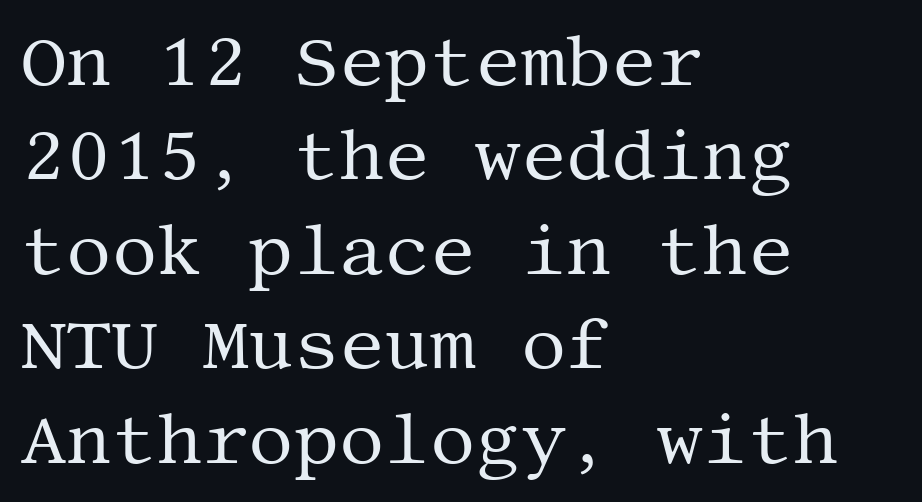
Q: Is the text bold? A: No.
Q: Is the text italic (slanted)? A: No, it is upright.
Q: Is the typeface a serif or a sans-serif typeface? A: Serif.
Q: Is the text underlined? A: No.
Q: How is the paragraph aligned? A: Left-aligned.
Q: Is the spacing between letters normal or unusually wide? A: Normal.
Q: Is the spacing between lines tight, normal or loose? A: Normal.
Q: Width (condensed, normal, or wide)? A: Normal.
Q: Stroke contrast? A: Medium.
Q: x-height? A: Large.
